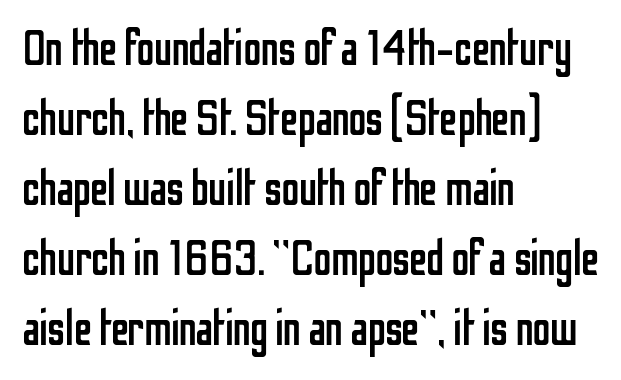
Q: Is the text bold? A: No.
Q: Is the text italic (slanted)? A: No, it is upright.
Q: Is the typeface a serif or a sans-serif typeface? A: Sans-serif.
Q: Is the text underlined? A: No.
Q: How is the paragraph aligned? A: Left-aligned.
Q: Is the spacing between letters normal or unusually wide? A: Normal.
Q: Is the spacing between lines tight, normal or loose? A: Normal.
Q: Width (condensed, normal, or wide)? A: Condensed.
Q: Stroke contrast? A: Low.
Q: x-height? A: Medium.
Q: Monospaced? A: No.
